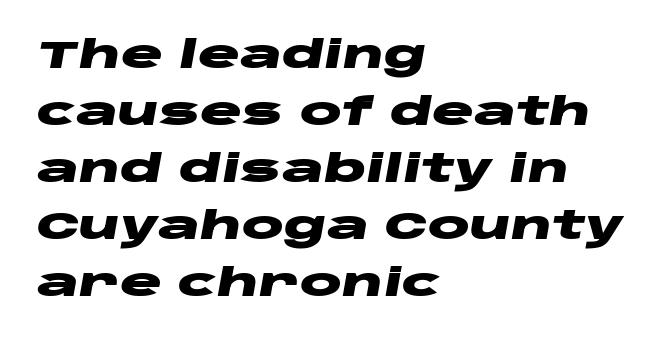
The image shows 39 px heavy, wide type, italic (leaning right); set left-aligned, normal line spacing (1.46x), normal letter spacing, not underlined; low stroke contrast and a large x-height.
